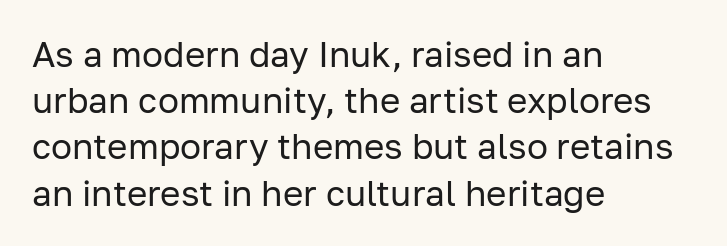
Proportional: the letters do not fall into vertical columns. The lines sit at an ordinary, default distance from one another. The paragraph has a hard left edge and a soft right edge. Letters rest on an invisible, unmarked baseline. The horizontal fit of the characters is conventional and even.
